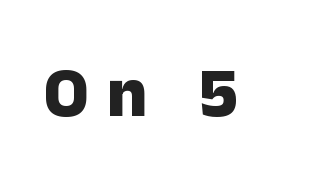
On the weight axis this lands at bold, roughly 700. Rendered with straight, roman letterforms. Has an underline been added? It has not. Serif or sans? Sans — the stroke terminals are bare. The tracking reads as deliberately expanded to a designer's eye. The face used here is proportionally spaced, like ordinary book or web type.
